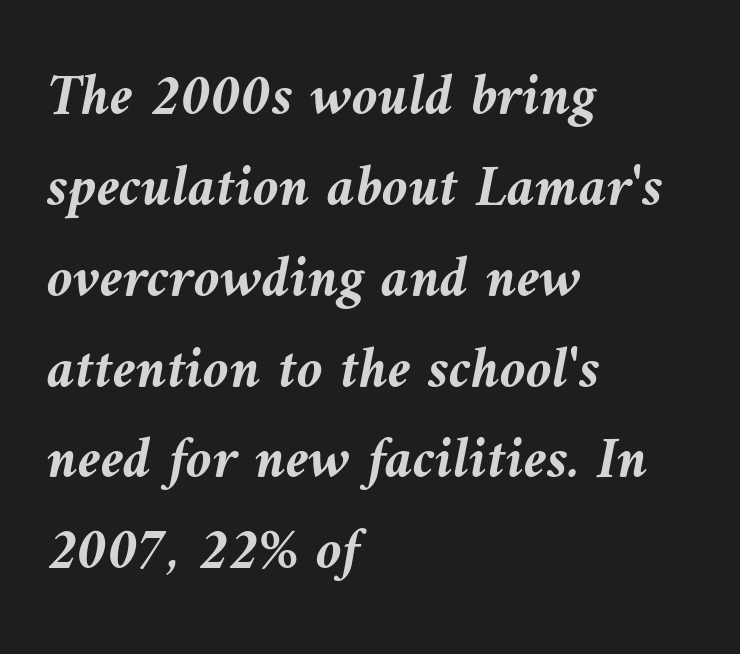
Q: Is the text bold? A: Yes.
Q: Is the text italic (slanted)? A: Yes, it leans left by about 9 degrees.
Q: Is the text underlined? A: No.
Q: How is the paragraph aligned? A: Left-aligned.
Q: Is the spacing between letters normal or unusually wide? A: Normal.
Q: Is the spacing between lines tight, normal or loose? A: Normal.
Q: Width (condensed, normal, or wide)? A: Normal.
Q: Stroke contrast? A: Medium.
Q: x-height? A: Medium.
Q: Monospaced? A: No.
